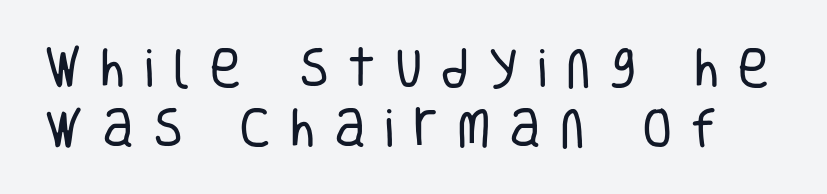
The image shows 44 px regular-weight, condensed sans-serif type, upright; set normal line spacing (1.37x), unusually wide letter spacing (+0.42 em), not underlined; low stroke contrast and a large x-height.
